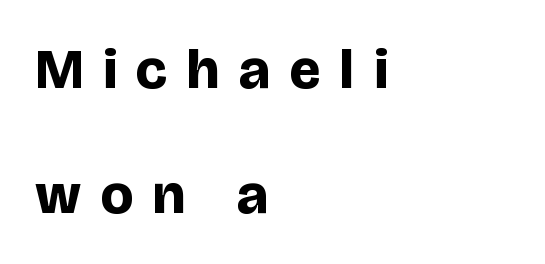
{"serif": "no", "italic": "no", "bold": "yes", "weight": "bold", "width": "normal", "stroke_contrast": "low", "x_height": "large", "monospaced": "no", "underline": "no", "align": "left", "line_spacing": "loose", "line_spacing_ratio": 2.23, "letter_spacing": "wide", "letter_spacing_em": 0.35, "glyph_px": 56}
